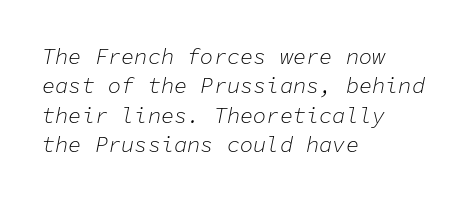
The image shows 22 px text type, italic (leaning right); set left-aligned, normal line spacing (1.33x), normal letter spacing, not underlined.
